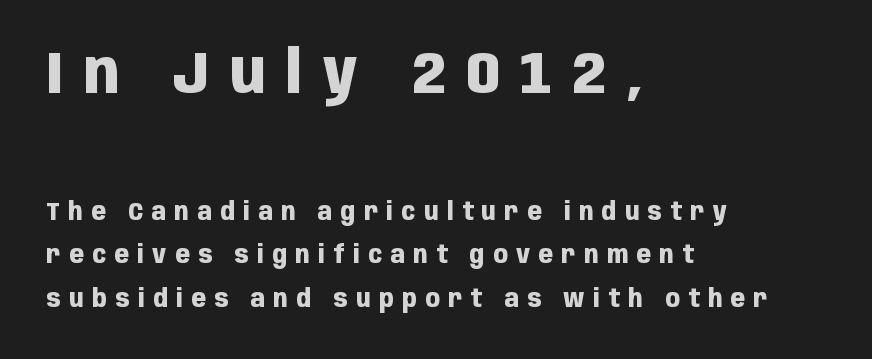
The image shows 59 px heavy, condensed sans-serif type, upright; set left-aligned, line spacing 1.81x, unusually wide letter spacing (+0.35 em), not underlined; the first (top) block is 2.46x larger; low stroke contrast and a large x-height.
